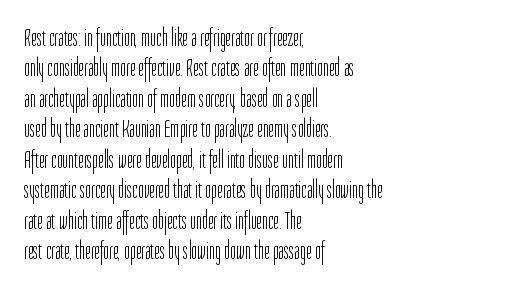
Nope, not italic — everything's standing straight. Only glyphs here, with clear space below each row. Leftover space on each line is placed entirely after the last word. The gaps between neighbouring characters are ordinary and unremarkable. A light-to-regular cut is what we see here.
